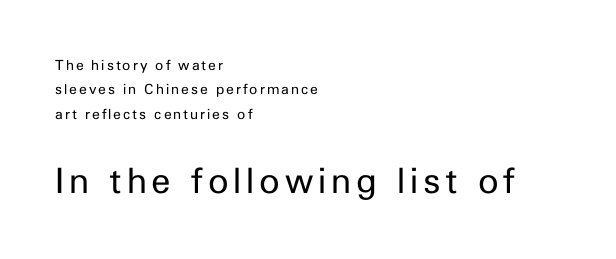
Q: Is the text bold? A: No.
Q: Is the text italic (slanted)? A: No, it is upright.
Q: Is the typeface a serif or a sans-serif typeface? A: Sans-serif.
Q: Is the text underlined? A: No.
Q: How is the paragraph aligned? A: Left-aligned.
Q: Which block of text is set in a larger size, the first (top) or the second (bottom)? A: The second (bottom) one.
Q: Width (condensed, normal, or wide)? A: Normal.
Q: Stroke contrast? A: Low.
Q: x-height? A: Medium.
Q: Monospaced? A: No.
